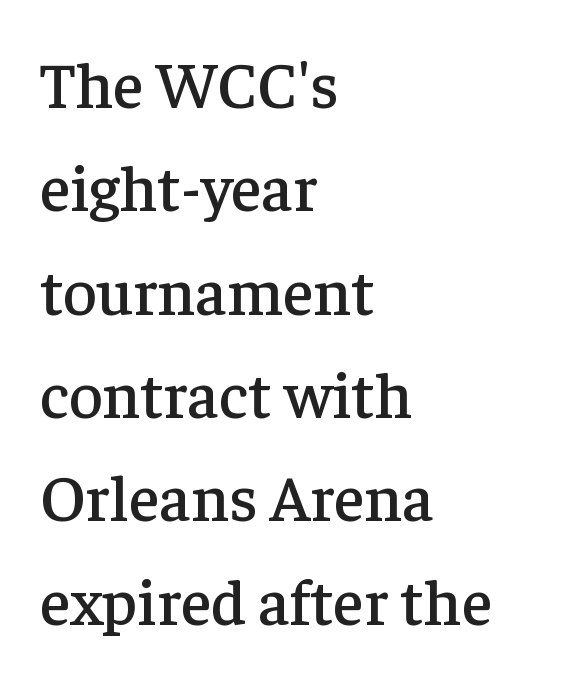
The image shows 65 px serif type, upright; set left-aligned, normal line spacing (1.59x), normal letter spacing, not underlined; low stroke contrast and a medium x-height.
